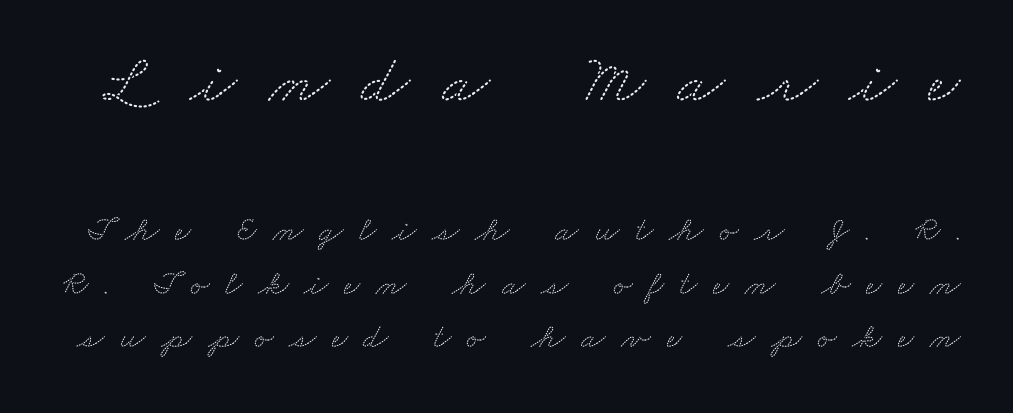
{"serif": "yes", "width": "wide", "stroke_contrast": "medium", "x_height": "small", "monospaced": "no", "underline": "no", "line_spacing": "normal", "line_spacing_ratio": 1.53, "letter_spacing": "wide", "letter_spacing_em": 0.45, "larger_block": "first", "size_ratio": 2.0, "glyph_px": 70}
